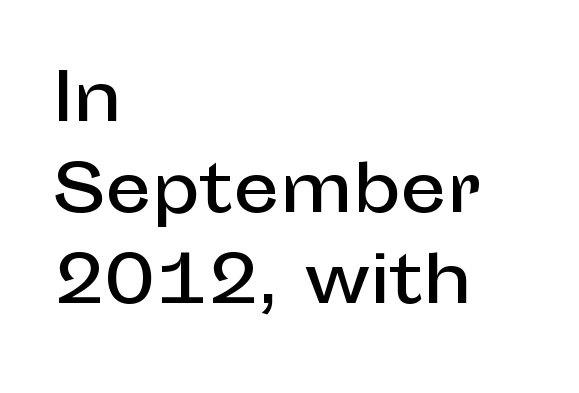
The image shows 64 px sans-serif type, upright; set left-aligned, normal line spacing (1.42x), normal letter spacing, not underlined; low stroke contrast and a medium x-height.
